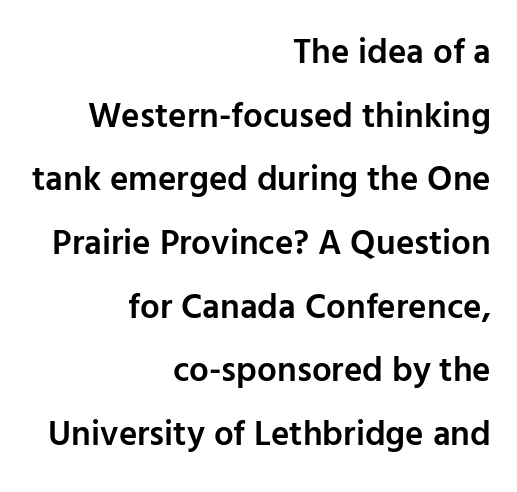
The designer went with a sans here, leaving each stem footless. Varying glyph widths throughout — classic text-font behaviour. Notice how the stems are strictly vertical — no italics here. Has an underline been added? It has not. Weight check: semibold — heavier than regular, not quite bold.
